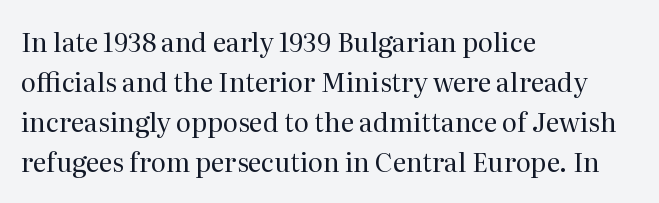
Q: Is the text bold? A: No.
Q: Is the text italic (slanted)? A: No, it is upright.
Q: Is the text underlined? A: No.
Q: How is the paragraph aligned? A: Left-aligned.
Q: Is the spacing between letters normal or unusually wide? A: Normal.
Q: Is the spacing between lines tight, normal or loose? A: Normal.
